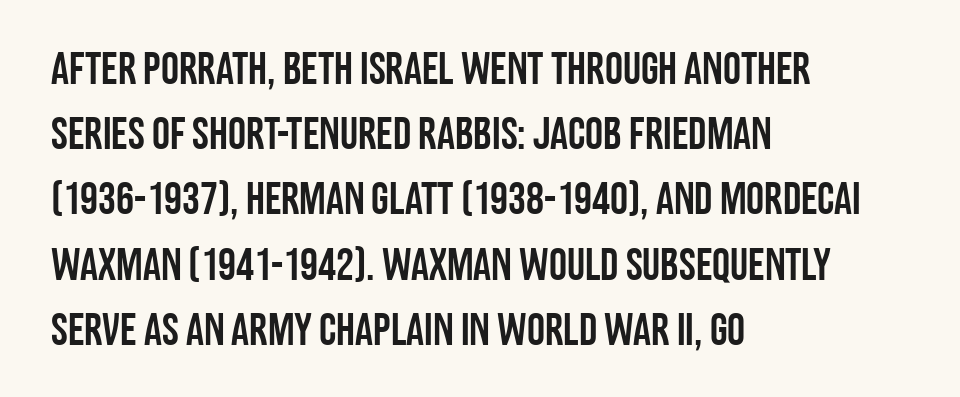
The image shows 45 px condensed sans-serif type, upright; set left-aligned, normal line spacing (1.45x), normal letter spacing, not underlined; low stroke contrast and a large x-height.
